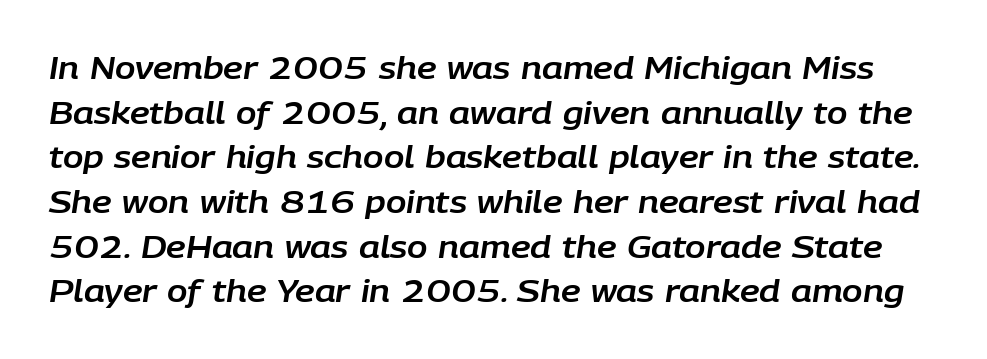
Notice how the stems are inclined rather than vertical — that's the hallmark of italics. Vertically, the passage feels balanced, rows spaced as you'd expect. Is this a fixed-width face? No — the glyphs have proportional, varying widths. Look at the tracking — it's just the regular setting, nothing added. A clean baseline with only descenders dipping below it.
